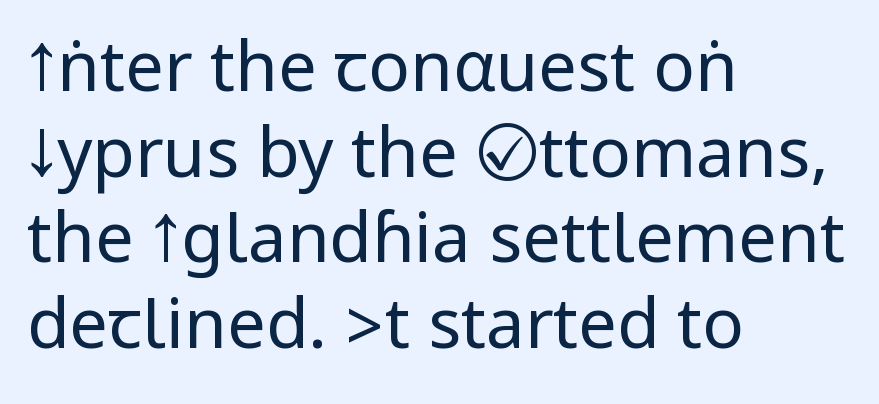
The image shows 69 px regular-weight, condensed sans-serif type, upright; set left-aligned, line spacing 1.24x, normal letter spacing, not underlined; low stroke contrast.
